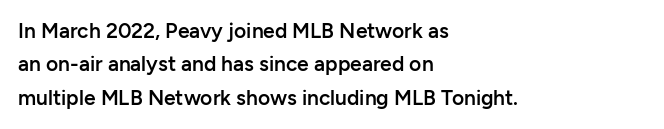
Typographic density is moderately raised because the face is semibold. Letter spacing: default. Vertically, the passage feels balanced, rows spaced as you'd expect. In terms of posture, this sample is upright. These lines stack with their left ends in a neat column.
